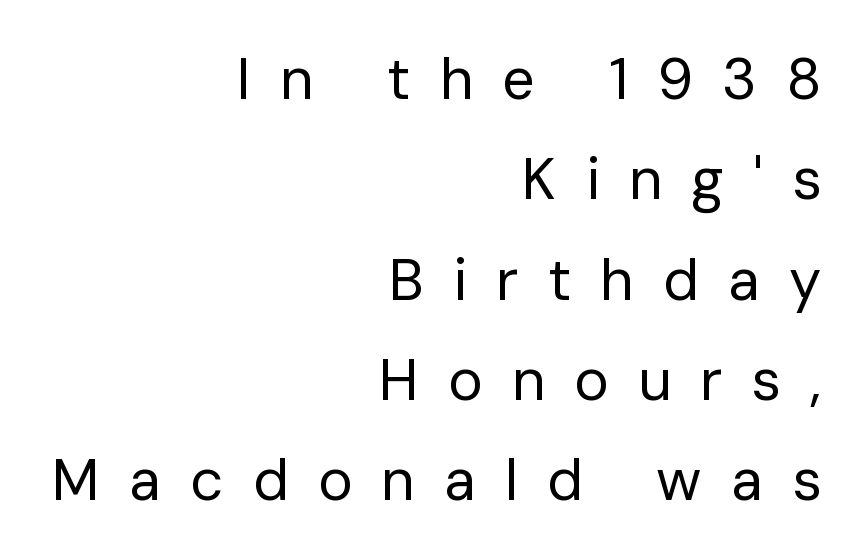
The image shows 58 px regular-weight sans-serif type, upright; set right-aligned, line spacing 1.73x, unusually wide letter spacing (+0.5 em), not underlined; low stroke contrast and a medium x-height.
